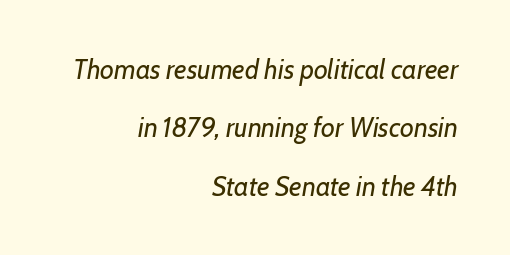
Descender tails drop into unmarked territory. The compositor pushed each line to the right boundary. Notice the wide empty band between every row — that's loose leading. How are the letters spaced? Ordinarily, with no added tracking.
